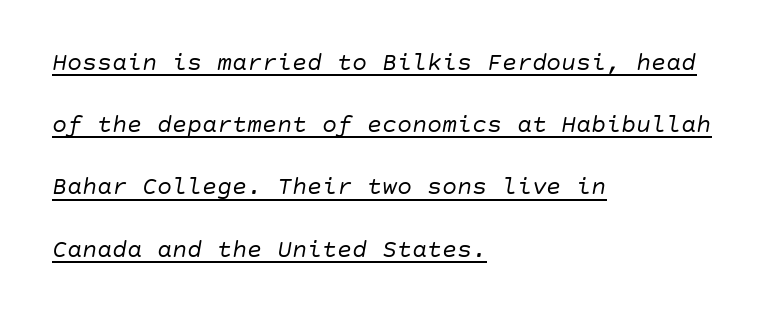
No extra tracking has been applied to these lines. The passage shown is underscored from start to finish. In terms of leading, this rendering errs on the spacious side. A classic flush-left, rag-right setting is used for this passage. Ink coverage per letter is moderate at most. The letters are slanted; this is an italic face.
